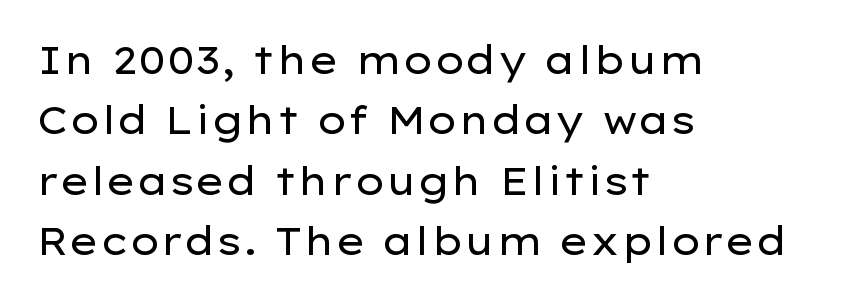
These lines are rendered in a variable-pitch font. The strip under each line holds only bare page. Type style note: lacks serifs. The block of text has a typical density, with ordinary space between rows. Layout note: lines flush left.
